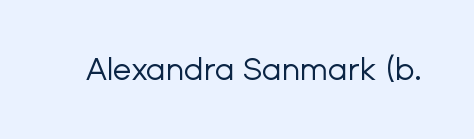
{"serif": "no", "italic": "no", "bold": "no", "weight": "regular", "width": "normal", "stroke_contrast": "low", "x_height": "medium", "monospaced": "no", "underline": "no", "letter_spacing": "normal", "letter_spacing_em": 0.0, "glyph_px": 31}
